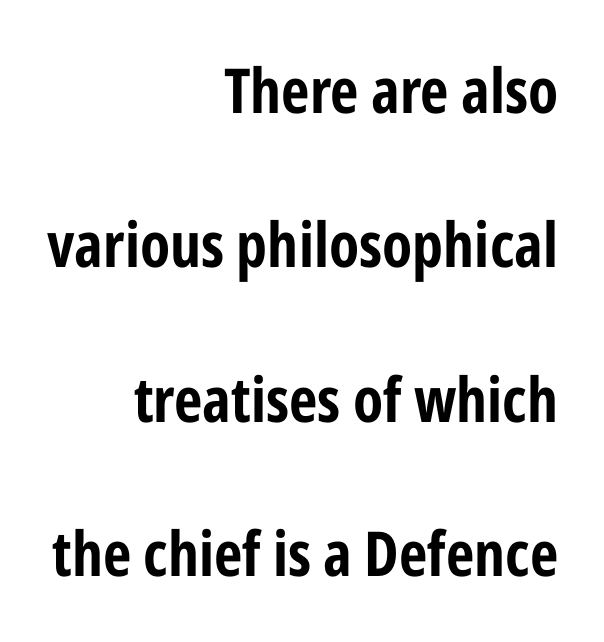
{"serif": "no", "italic": "no", "bold": "yes", "weight": "bold", "width": "condensed", "stroke_contrast": "low", "x_height": "medium", "monospaced": "no", "underline": "no", "align": "right", "line_spacing": "loose", "line_spacing_ratio": 2.49, "letter_spacing": "normal", "letter_spacing_em": 0.0, "glyph_px": 62}
